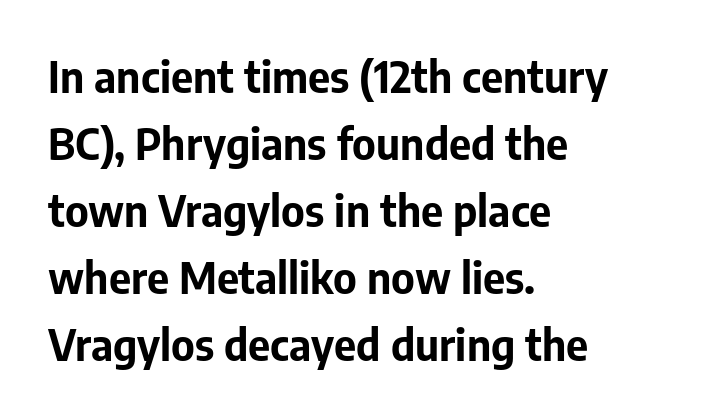
The image shows 43 px bold sans-serif type, upright; set left-aligned, normal line spacing (1.56x), normal letter spacing, not underlined; low stroke contrast and a medium x-height.
